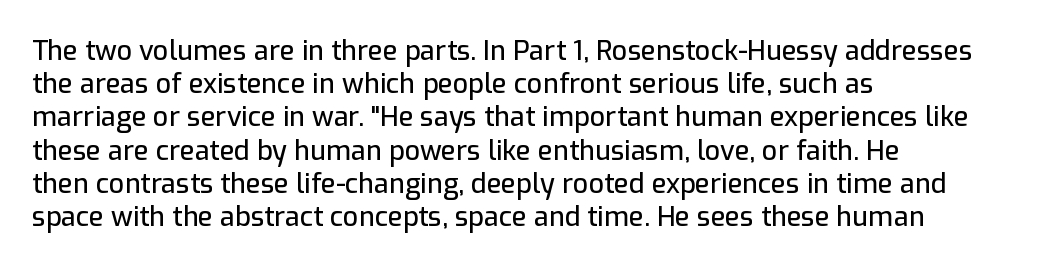
The image shows 27 px text type, upright; set left-aligned, line spacing 1.23x, normal letter spacing, not underlined.
